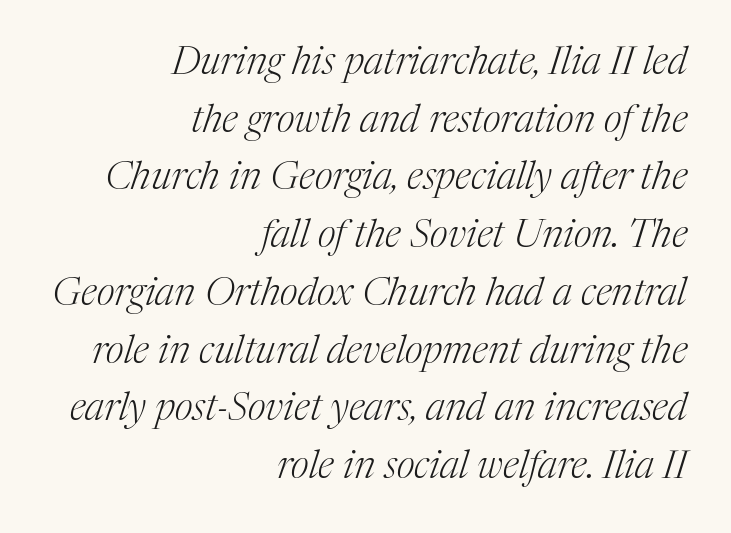
Q: Is the text bold? A: No.
Q: Is the text italic (slanted)? A: Yes, it leans right by about 17 degrees.
Q: Is the typeface a serif or a sans-serif typeface? A: Serif.
Q: Is the text underlined? A: No.
Q: How is the paragraph aligned? A: Right-aligned.
Q: Is the spacing between letters normal or unusually wide? A: Normal.
Q: Is the spacing between lines tight, normal or loose? A: Normal.
Q: Width (condensed, normal, or wide)? A: Normal.
Q: Stroke contrast? A: Medium.
Q: x-height? A: Medium.
Q: Monospaced? A: No.
